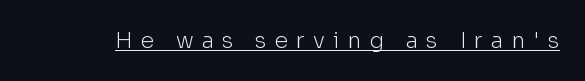
Characters remain perfectly vertical along every line. A continuous stroke trails under the words, as in a hyperlink. No extra ink here — the face is not bold. The line texture is sparse and dotted thanks to wide tracking.
